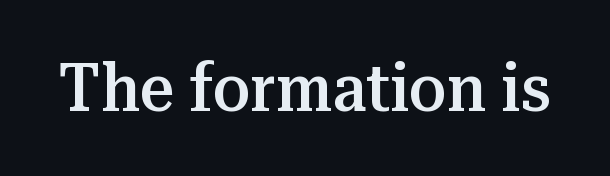
Posture: vertical. Spacing verdict: proportional, widths tailored to each character. A clean baseline with only descenders dipping below it. Weight: semibold (demi). Letter spacing: default. The characters display serif detailing at their extremities.
